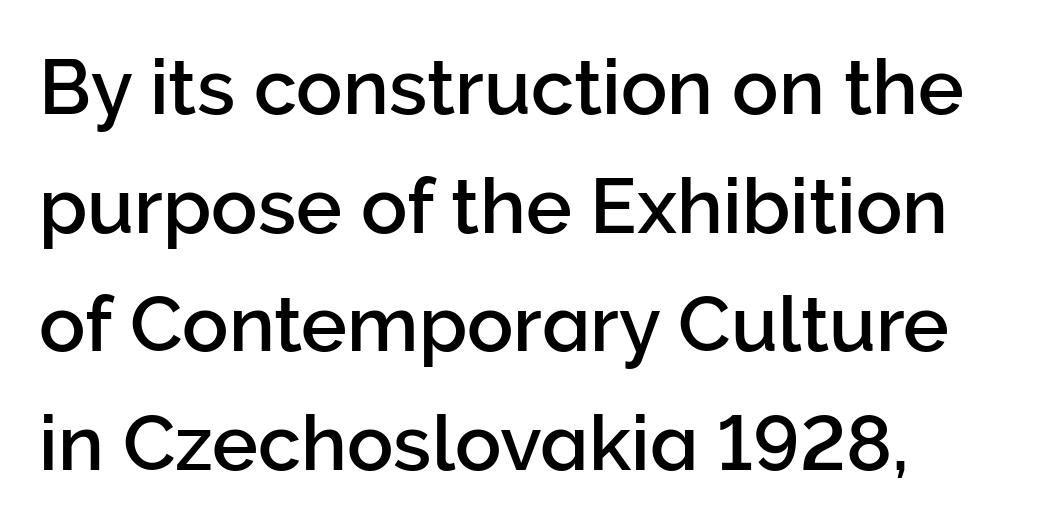
{"serif": "no", "italic": "no", "width": "normal", "stroke_contrast": "low", "x_height": "medium", "monospaced": "no", "underline": "no", "align": "left", "line_spacing": "normal", "line_spacing_ratio": 1.54, "letter_spacing": "normal", "letter_spacing_em": 0.0, "glyph_px": 77}
